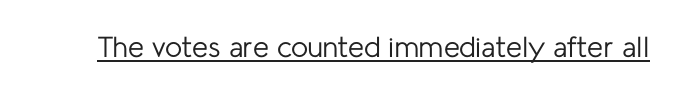
Q: Is the text bold? A: No.
Q: Is the text italic (slanted)? A: No, it is upright.
Q: Is the typeface a serif or a sans-serif typeface? A: Sans-serif.
Q: Is the text underlined? A: Yes.
Q: Is the spacing between letters normal or unusually wide? A: Normal.
Q: Width (condensed, normal, or wide)? A: Normal.
Q: Stroke contrast? A: Low.
Q: x-height? A: Medium.
Q: Monospaced? A: No.
